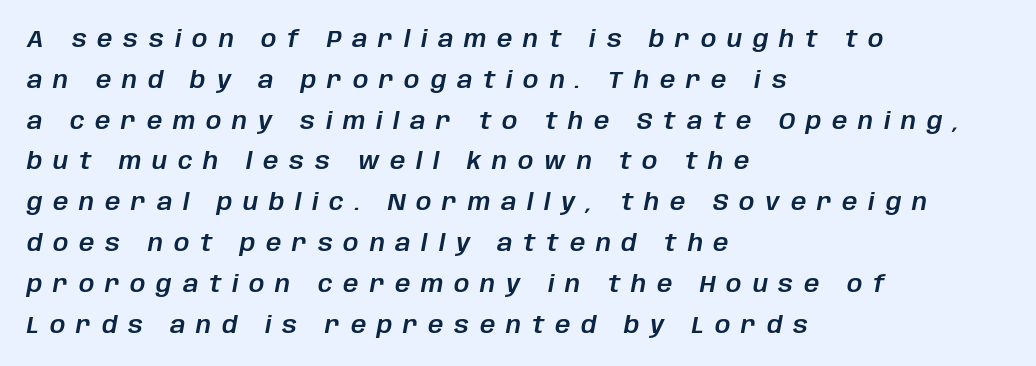
The letters are spread apart with noticeably loose tracking. The rag falls on the right side of this text block. Compared with ordinary roman type, these characters are visibly tilted. These lines sit exactly where default settings would place them. No word sits above an underline.
